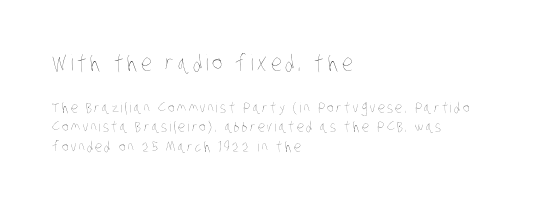
Does the leading feel generous? No, just average. The setting favours the left margin, as ordinary paragraphs usually do. No extra ink here — the face is not bold. The face used here appears at its bigger size in the upper chunk. Underline: absent.
